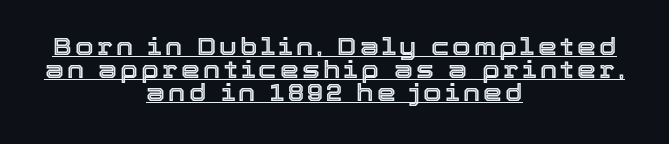
The image shows 24 px text type, upright; set centered, tight line spacing (0.96x), underlined.
